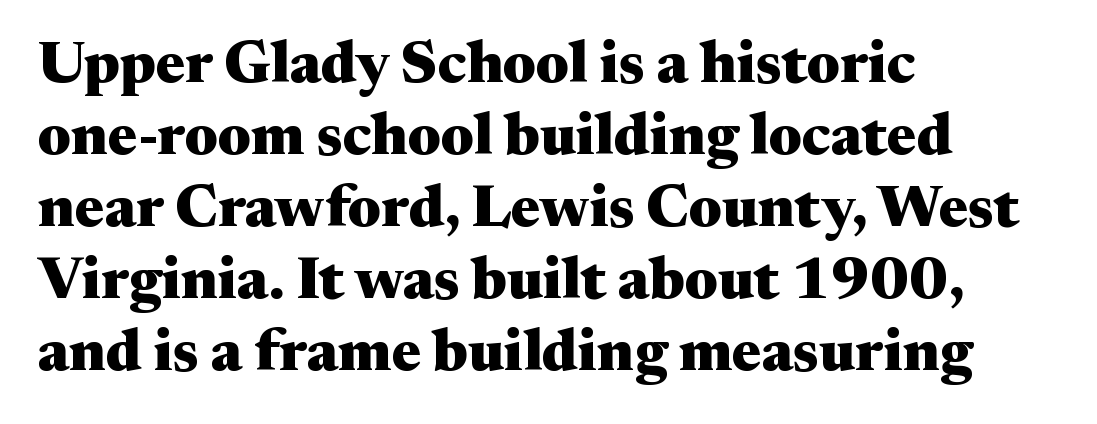
Q: Is the text bold? A: Yes.
Q: Is the text italic (slanted)? A: No, it is upright.
Q: Is the typeface a serif or a sans-serif typeface? A: Serif.
Q: Is the text underlined? A: No.
Q: How is the paragraph aligned? A: Left-aligned.
Q: Is the spacing between letters normal or unusually wide? A: Normal.
Q: Width (condensed, normal, or wide)? A: Wide.
Q: Stroke contrast? A: Medium.
Q: x-height? A: Medium.
Q: Monospaced? A: No.
